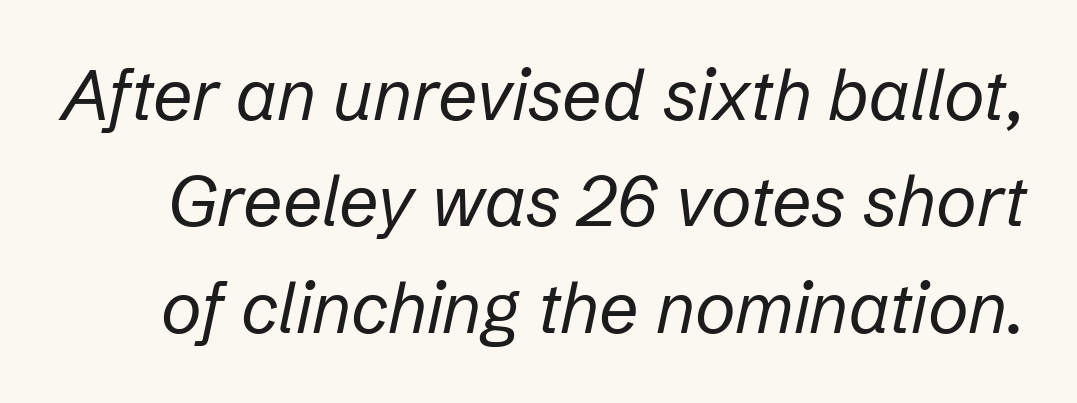
{"italic": "yes", "lean": "right", "slant_degrees": 12, "bold": "no", "weight": "regular", "width": "normal", "stroke_contrast": "low", "x_height": "medium", "monospaced": "no", "underline": "no", "line_spacing": "normal", "line_spacing_ratio": 1.52, "letter_spacing": "normal", "letter_spacing_em": 0.0, "glyph_px": 70}
